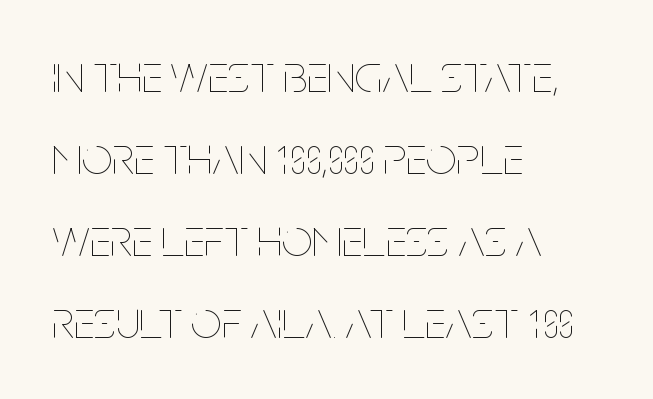
The image shows 54 px thin, condensed type, upright; set left-aligned, normal line spacing (1.52x), normal letter spacing, not underlined; low stroke contrast and a large x-height.
